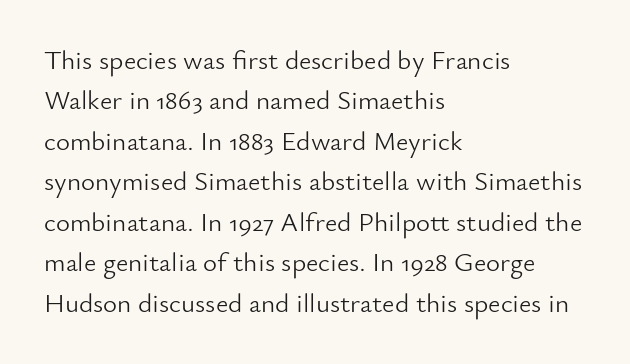
{"italic": "no", "bold": "no", "underline": "no", "align": "left", "line_spacing": "normal", "line_spacing_ratio": 1.5, "letter_spacing": "normal", "letter_spacing_em": 0.0, "glyph_px": 27}
